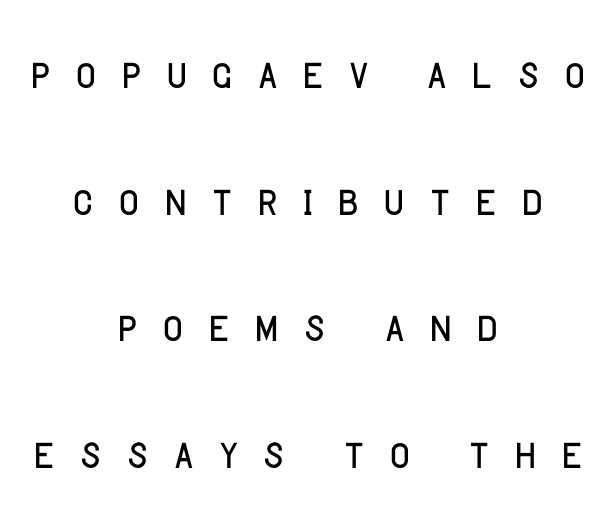
The image shows 56 px light sans-serif type, upright; set centered, loose line spacing (2.26x), unusually wide letter spacing (+0.36 em), not underlined; low stroke contrast and a large x-height.
